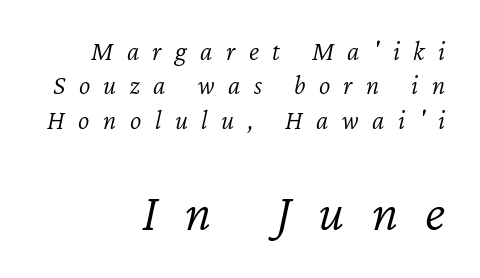
{"italic": "yes", "lean": "right", "slant_degrees": 12, "bold": "no", "weight": "light", "width": "normal", "stroke_contrast": "low", "x_height": "medium", "monospaced": "no", "underline": "no", "align": "right", "line_spacing": "normal", "line_spacing_ratio": 1.27, "letter_spacing": "wide", "letter_spacing_em": 0.5, "larger_block": "second", "size_ratio": 2.0, "glyph_px": 54}
